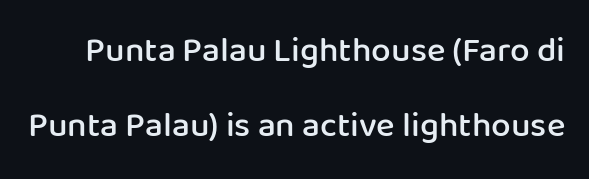
{"serif": "no", "italic": "no", "bold": "semi", "weight": "semibold", "width": "normal", "stroke_contrast": "low", "x_height": "medium", "monospaced": "no", "underline": "no", "line_spacing": "loose", "line_spacing_ratio": 2.13, "letter_spacing": "normal", "letter_spacing_em": 0.0, "glyph_px": 35}
